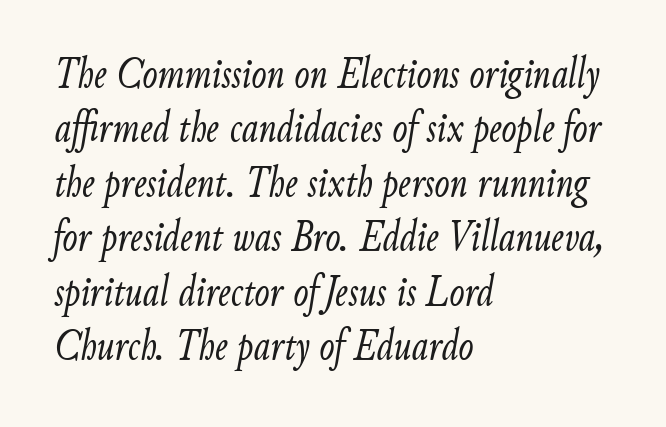
Q: Is the text bold? A: No.
Q: Is the text italic (slanted)? A: Yes, it leans right by about 9 degrees.
Q: Is the text underlined? A: No.
Q: How is the paragraph aligned? A: Left-aligned.
Q: Is the spacing between letters normal or unusually wide? A: Normal.
Q: Width (condensed, normal, or wide)? A: Condensed.
Q: Stroke contrast? A: Low.
Q: x-height? A: Small.
Q: Monospaced? A: No.
